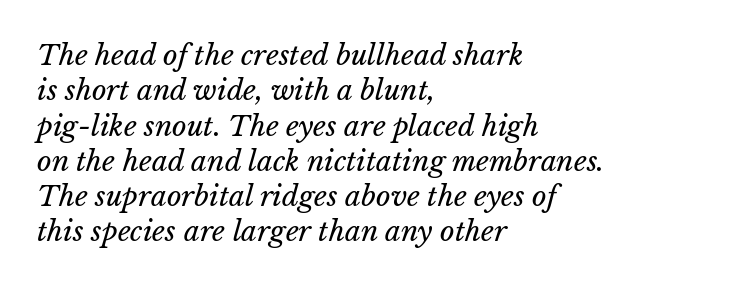
Notice how the passage keeps a crisp vertical edge on the left only. The designer left line spacing at the default. Only glyphs here, with clear space below each row. Letter spacing: default. Stroke mass is kept to a normal reading level or below.
